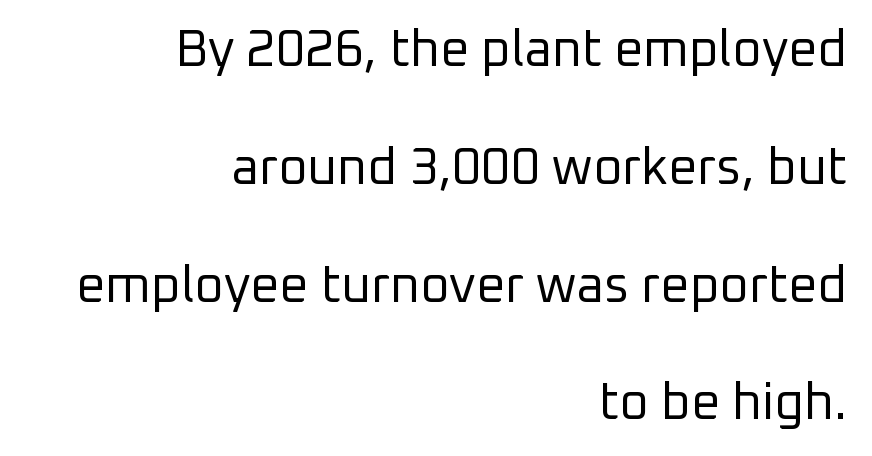
The image shows 51 px regular-weight sans-serif type, upright; set right-aligned, loose line spacing (2.31x), normal letter spacing, not underlined; low stroke contrast and a medium x-height.
